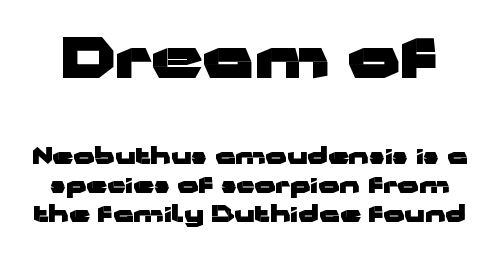
The image shows 57 px heavy, wide sans-serif type, upright; set normal line spacing (1.26x), normal letter spacing, not underlined; the first (top) block is 2.48x larger; low stroke contrast and a medium x-height.
